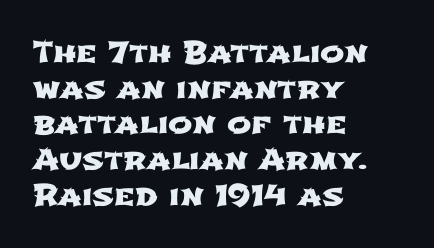
The image shows 29 px wide sans-serif type; set left-aligned, line spacing 1.23x, normal letter spacing, not underlined; low stroke contrast and a medium x-height.
